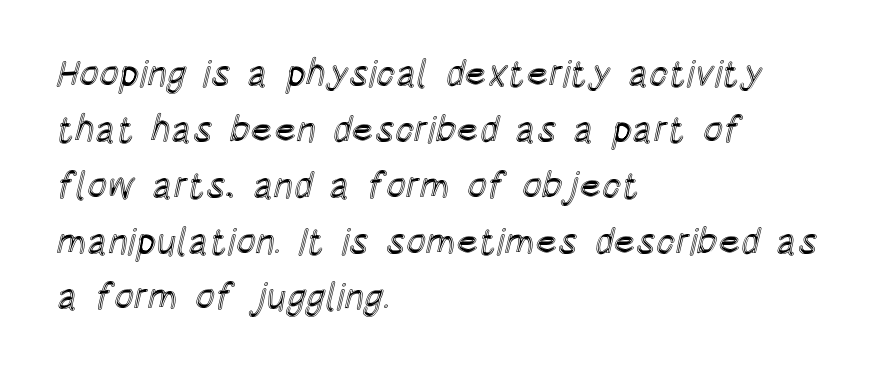
{"width": "condensed", "x_height": "large", "monospaced": "no", "underline": "no", "align": "left", "line_spacing": "normal", "line_spacing_ratio": 1.51, "letter_spacing": "normal", "letter_spacing_em": 0.0, "glyph_px": 37}
